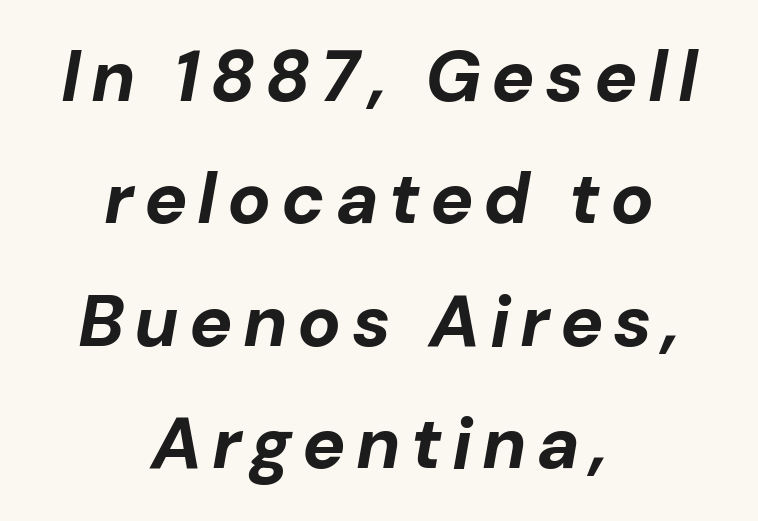
Q: Is the text bold? A: Yes.
Q: Is the text italic (slanted)? A: Yes, it leans right by about 10 degrees.
Q: Is the text underlined? A: No.
Q: How is the paragraph aligned? A: Centered.
Q: Is the spacing between lines tight, normal or loose? A: Normal.
Q: Width (condensed, normal, or wide)? A: Normal.
Q: Stroke contrast? A: Low.
Q: x-height? A: Medium.
Q: Monospaced? A: No.
